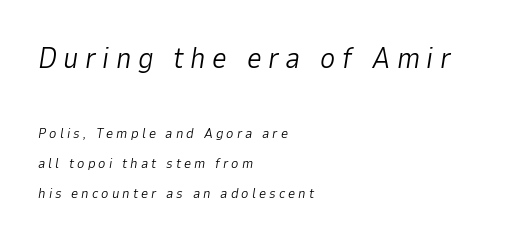
The image shows 29 px light type, italic (leaning right); set left-aligned, loose line spacing (2.13x), unusually wide letter spacing (+0.22 em), not underlined; the first (top) block is 2.07x larger; low stroke contrast and a medium x-height.
